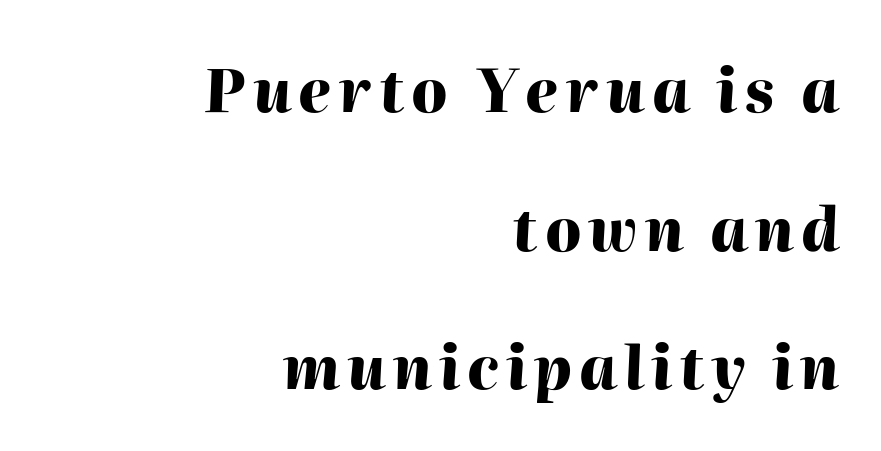
{"italic": "yes", "lean": "right", "slant_degrees": 2, "bold": "yes", "weight": "heavy", "width": "normal", "stroke_contrast": "high", "x_height": "medium", "monospaced": "no", "underline": "no", "align": "right", "line_spacing": "loose", "line_spacing_ratio": 2.35, "glyph_px": 59}
